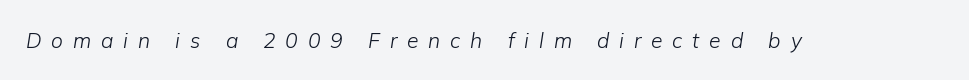
Q: Is the text bold? A: No.
Q: Is the text italic (slanted)? A: Yes, it leans right by about 9 degrees.
Q: Is the text underlined? A: No.
Q: Is the spacing between letters normal or unusually wide? A: Unusually wide.
